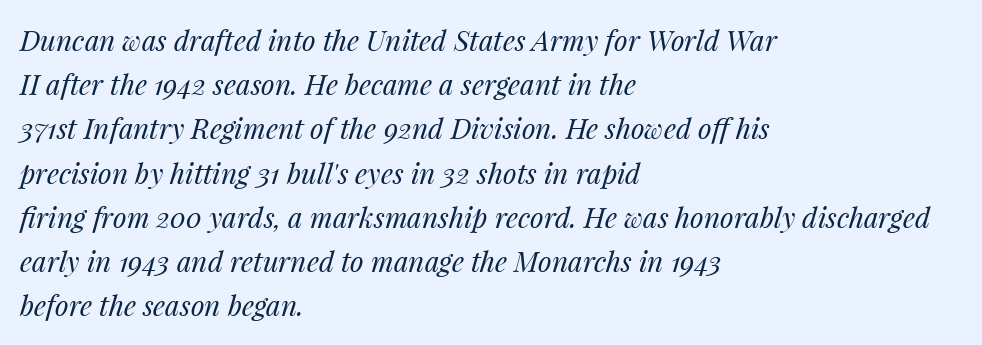
{"italic": "yes", "lean": "right", "slant_degrees": 14, "bold": "no", "weight": "regular", "width": "normal", "stroke_contrast": "medium", "x_height": "medium", "monospaced": "no", "underline": "no", "align": "left", "line_spacing": "normal", "line_spacing_ratio": 1.58, "letter_spacing": "normal", "letter_spacing_em": 0.0, "glyph_px": 28}
